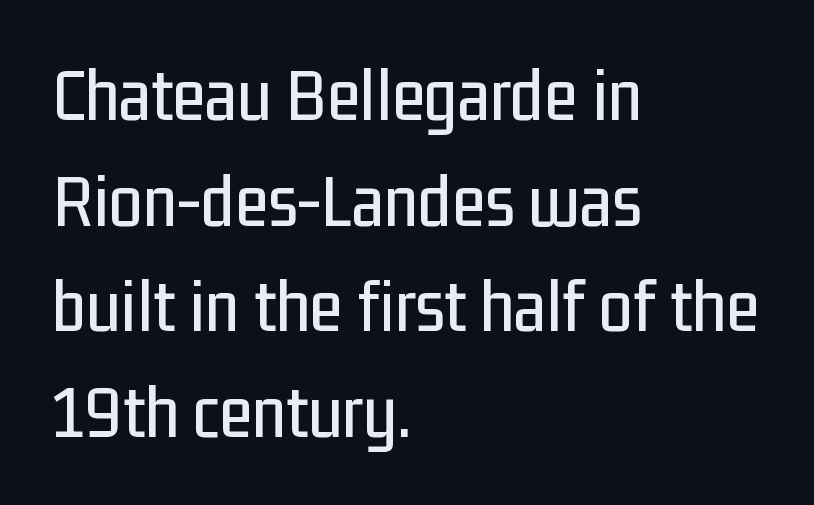
{"serif": "no", "italic": "no", "width": "condensed", "stroke_contrast": "low", "x_height": "medium", "monospaced": "no", "underline": "no", "align": "left", "line_spacing": "normal", "line_spacing_ratio": 1.39, "letter_spacing": "normal", "letter_spacing_em": 0.0, "glyph_px": 76}
